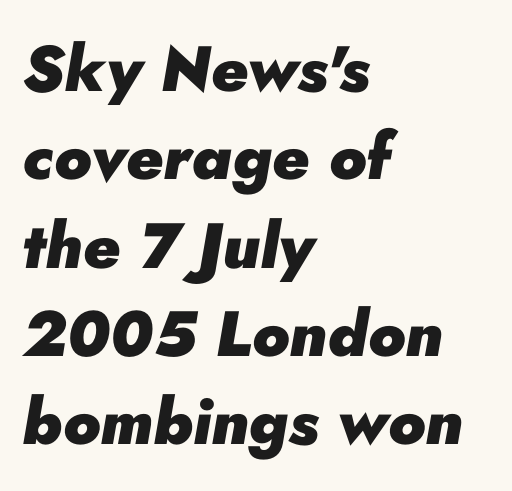
The image shows 64 px heavy type, italic (leaning right); set left-aligned, normal line spacing (1.38x), normal letter spacing, not underlined; low stroke contrast and a small x-height.
